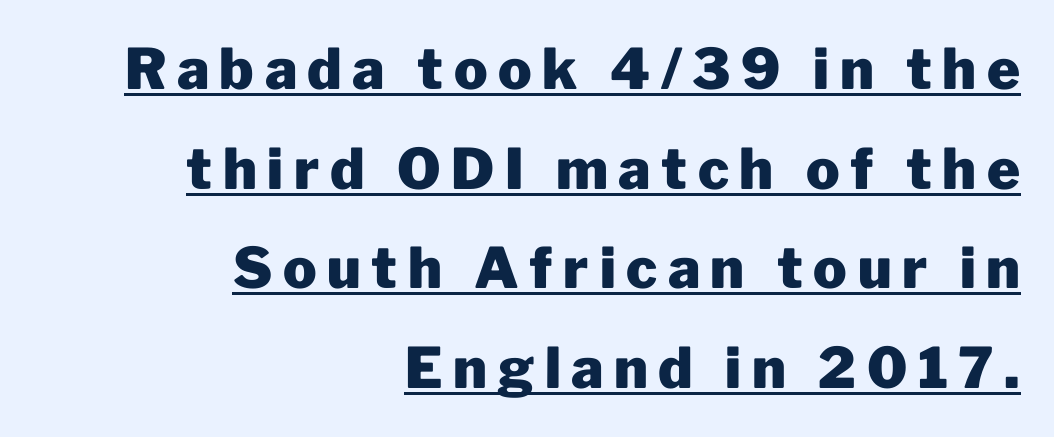
The image shows 56 px heavy sans-serif type, upright; set right-aligned, line spacing 1.78x, underlined; low stroke contrast and a medium x-height.
